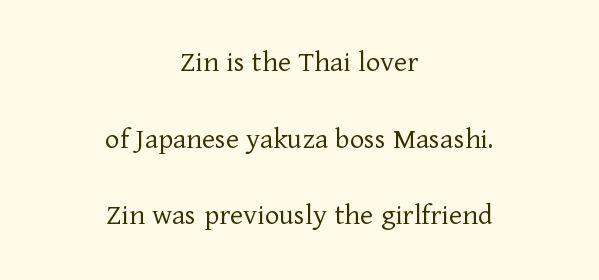
Q: Is the text bold? A: No.
Q: Is the text italic (slanted)? A: No, it is upright.
Q: Is the typeface a serif or a sans-serif typeface? A: Serif.
Q: Is the text underlined? A: No.
Q: How is the paragraph aligned? A: Centered.
Q: Is the spacing between letters normal or unusually wide? A: Normal.
Q: Is the spacing between lines tight, normal or loose? A: Loose.
Q: Width (condensed, normal, or wide)? A: Normal.
Q: Stroke contrast? A: Low.
Q: x-height? A: Medium.
Q: Monospaced? A: No.
